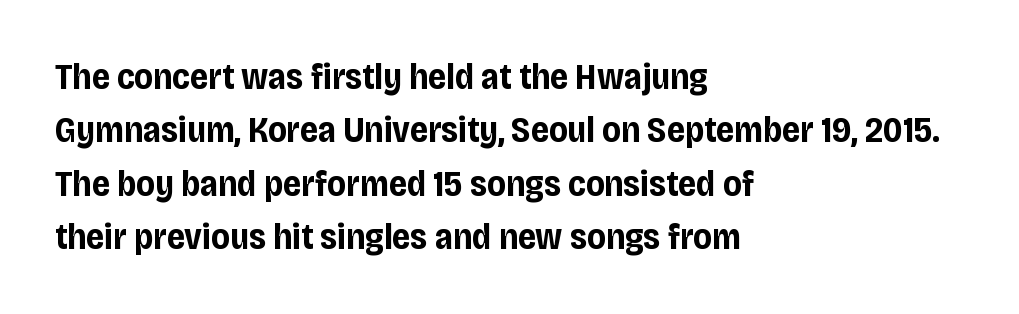
{"serif": "no", "italic": "no", "bold": "yes", "weight": "bold", "width": "condensed", "stroke_contrast": "low", "x_height": "large", "monospaced": "no", "underline": "no", "align": "left", "line_spacing": "normal", "line_spacing_ratio": 1.48, "letter_spacing": "normal", "letter_spacing_em": 0.0, "glyph_px": 36}
